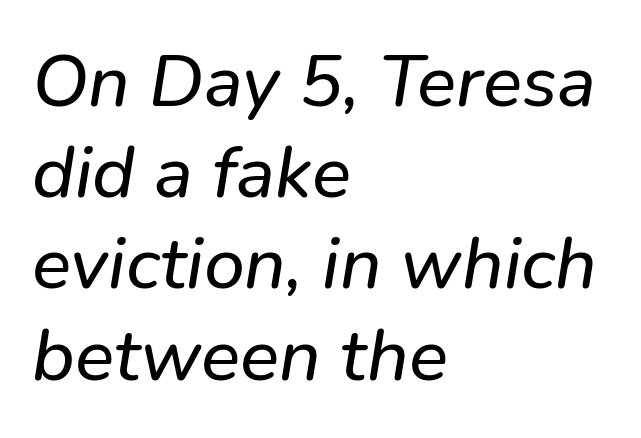
The image shows 73 px sans-serif type; set left-aligned, normal line spacing (1.25x), normal letter spacing, not underlined; low stroke contrast and a medium x-height.
